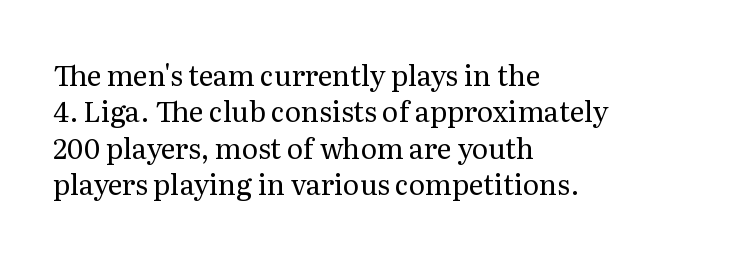
Q: Is the text bold? A: No.
Q: Is the text italic (slanted)? A: No, it is upright.
Q: Is the typeface a serif or a sans-serif typeface? A: Serif.
Q: Is the text underlined? A: No.
Q: How is the paragraph aligned? A: Left-aligned.
Q: Is the spacing between letters normal or unusually wide? A: Normal.
Q: Is the spacing between lines tight, normal or loose? A: Normal.
Q: Width (condensed, normal, or wide)? A: Normal.
Q: Stroke contrast? A: Medium.
Q: x-height? A: Medium.
Q: Monospaced? A: No.
